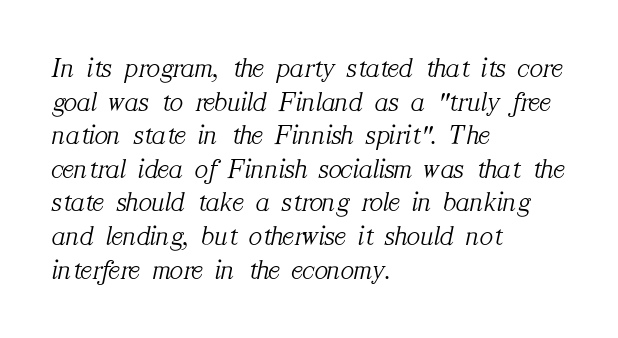
The image shows 28 px light serif type, italic (leaning right); set left-aligned, line spacing 1.2x, normal letter spacing, not underlined; medium stroke contrast and a medium x-height.
